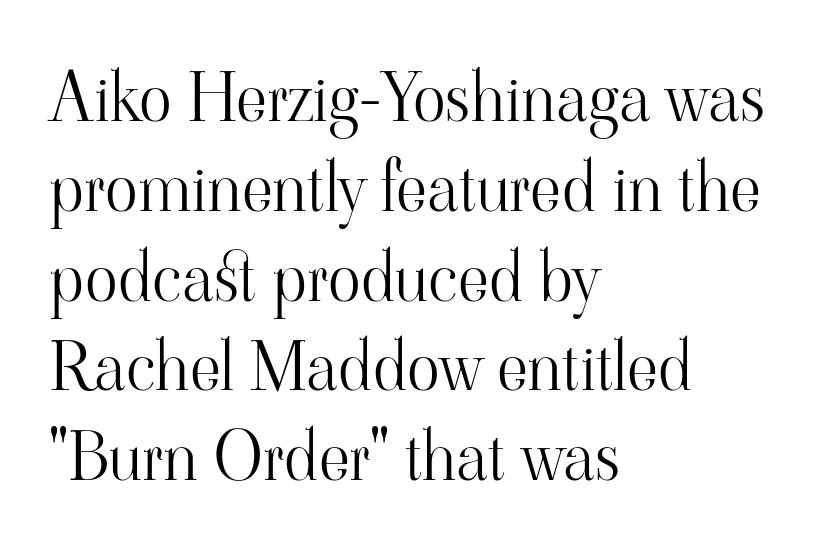
The image shows 68 px light serif type, upright; set left-aligned, normal line spacing (1.32x), normal letter spacing, not underlined; high stroke contrast and a small x-height.
